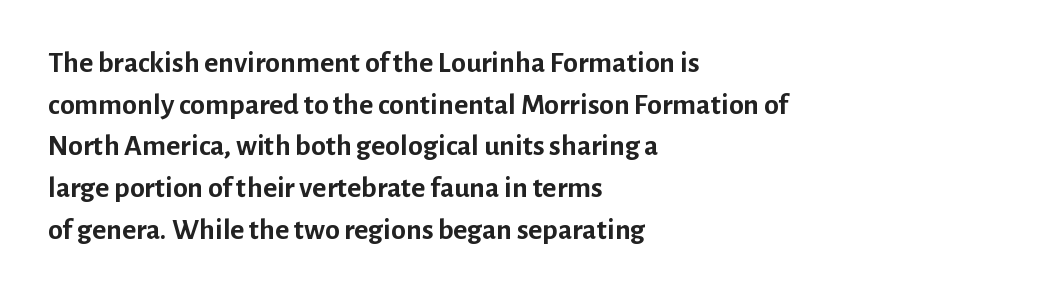
The image shows 30 px semibold sans-serif type, upright; set left-aligned, normal line spacing (1.39x), normal letter spacing, not underlined; low stroke contrast and a medium x-height.
